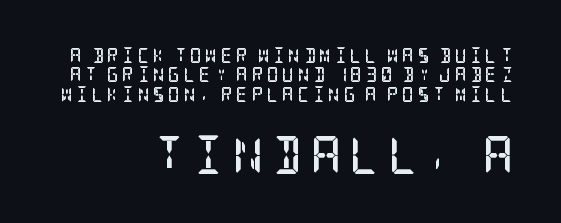
Q: Is the text bold? A: Yes.
Q: Is the text italic (slanted)? A: No, it is upright.
Q: Is the typeface a serif or a sans-serif typeface? A: Serif.
Q: Is the text underlined? A: No.
Q: How is the paragraph aligned? A: Right-aligned.
Q: Is the spacing between letters normal or unusually wide? A: Unusually wide.
Q: Is the spacing between lines tight, normal or loose? A: Normal.
Q: Which block of text is set in a larger size, the first (top) or the second (bottom)? A: The second (bottom) one.
Q: Width (condensed, normal, or wide)? A: Condensed.
Q: Stroke contrast? A: Low.
Q: x-height? A: Large.
